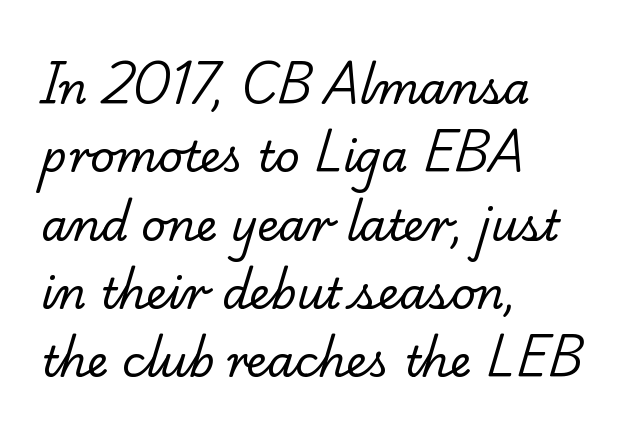
Q: Is the text bold? A: No.
Q: Is the text underlined? A: No.
Q: How is the paragraph aligned? A: Left-aligned.
Q: Is the spacing between letters normal or unusually wide? A: Normal.
Q: Is the spacing between lines tight, normal or loose? A: Normal.
Q: Width (condensed, normal, or wide)? A: Normal.
Q: Stroke contrast? A: Low.
Q: x-height? A: Small.
Q: Monospaced? A: No.
